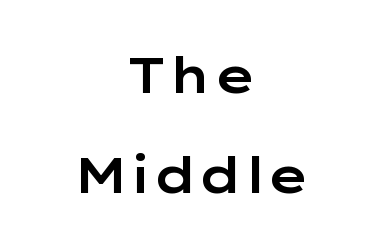
Q: Is the text italic (slanted)? A: No, it is upright.
Q: Is the typeface a serif or a sans-serif typeface? A: Sans-serif.
Q: Is the text underlined? A: No.
Q: How is the paragraph aligned? A: Centered.
Q: Is the spacing between letters normal or unusually wide? A: Normal.
Q: Is the spacing between lines tight, normal or loose? A: Loose.
Q: Width (condensed, normal, or wide)? A: Wide.
Q: Stroke contrast? A: Low.
Q: x-height? A: Medium.
Q: Monospaced? A: No.
